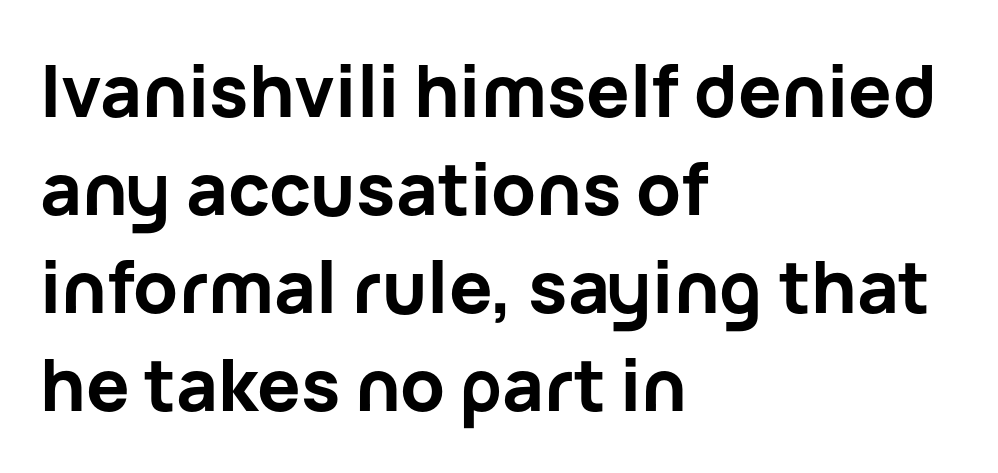
{"serif": "no", "italic": "no", "bold": "yes", "weight": "bold", "width": "normal", "stroke_contrast": "low", "x_height": "medium", "monospaced": "no", "underline": "no", "align": "left", "line_spacing": "normal", "line_spacing_ratio": 1.36, "letter_spacing": "normal", "letter_spacing_em": 0.0, "glyph_px": 72}
